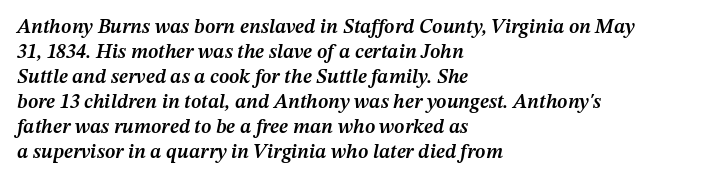
Characters follow at the spacing the type designer built in. The setting favours the left margin, as ordinary paragraphs usually do. Is there much room between lines? A standard amount, neither cramped nor airy. These lines carry some extra weight — a demibold, not a full bold. The space directly below the letters is spotless. Slanted lettering throughout.
